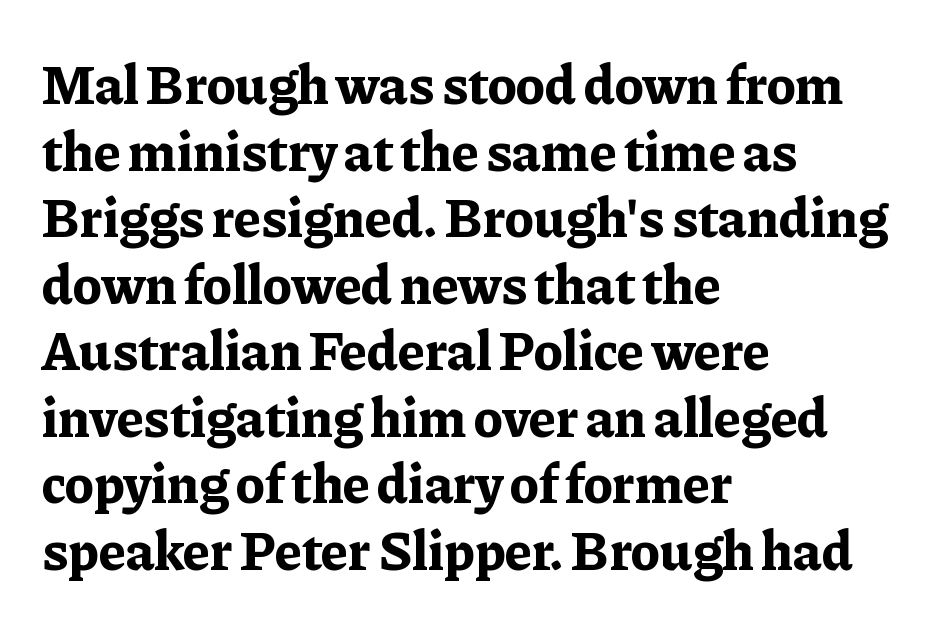
Clear beneath every line of the passage. Note the varied advance widths — an 'i' is clearly narrower than an 'm'. Characters follow at the spacing the type designer built in. Are there feet on the stems? There are — it's a serif.
